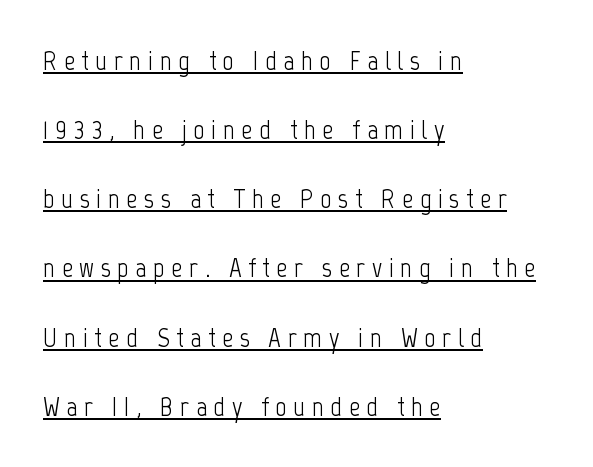
{"serif": "no", "italic": "no", "bold": "no", "weight": "light", "width": "condensed", "stroke_contrast": "low", "x_height": "medium", "monospaced": "no", "underline": "yes", "align": "left", "line_spacing": "loose", "line_spacing_ratio": 2.47, "letter_spacing": "wide", "letter_spacing_em": 0.23, "glyph_px": 28}
